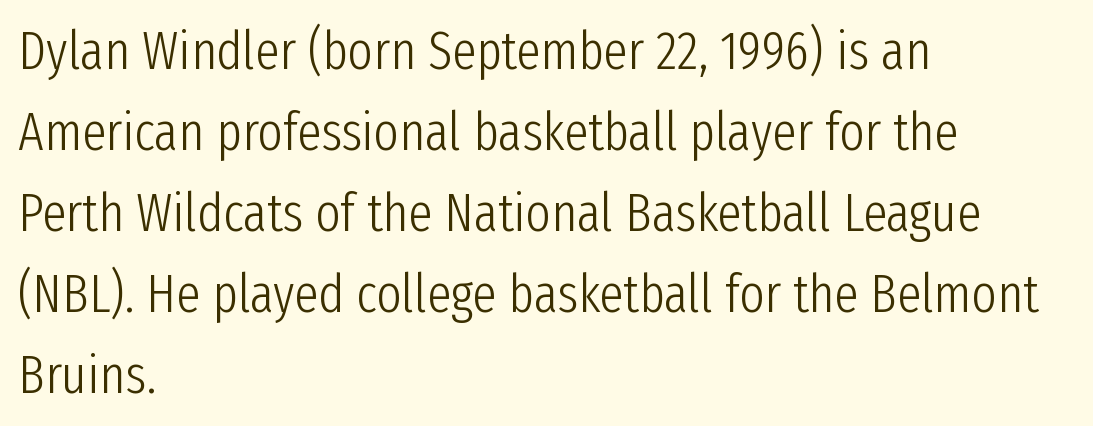
The image shows 54 px light, condensed sans-serif type, upright; set left-aligned, normal line spacing (1.5x), normal letter spacing, not underlined; low stroke contrast and a medium x-height.
